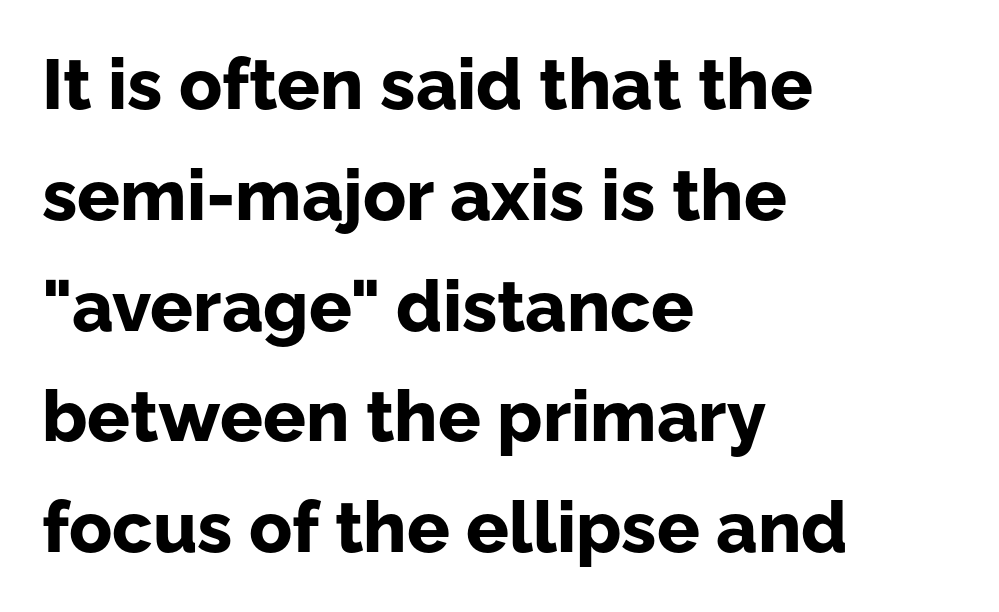
The image shows 71 px bold sans-serif type, upright; set left-aligned, normal line spacing (1.56x), normal letter spacing, not underlined; low stroke contrast and a medium x-height.
